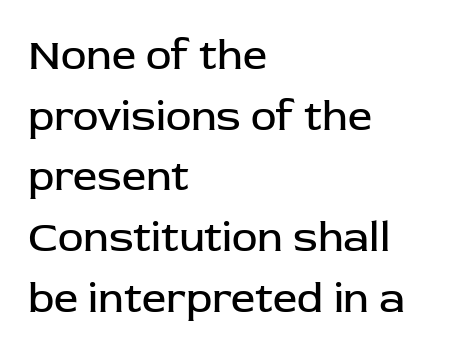
{"serif": "no", "italic": "no", "bold": "no", "weight": "regular", "width": "normal", "stroke_contrast": "low", "x_height": "medium", "monospaced": "no", "underline": "no", "align": "left", "line_spacing": "normal", "line_spacing_ratio": 1.41, "letter_spacing": "normal", "letter_spacing_em": 0.0, "glyph_px": 43}
